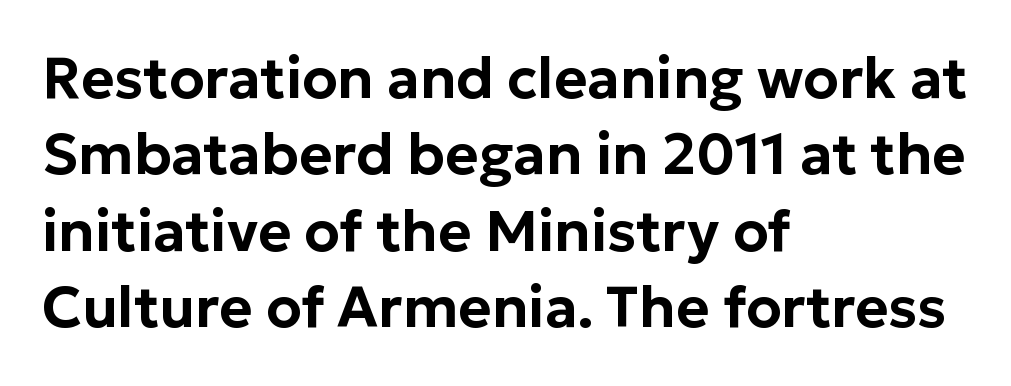
{"serif": "no", "italic": "no", "width": "normal", "stroke_contrast": "low", "x_height": "medium", "monospaced": "no", "underline": "no", "align": "left", "line_spacing": "normal", "line_spacing_ratio": 1.34, "letter_spacing": "normal", "letter_spacing_em": 0.0, "glyph_px": 57}
